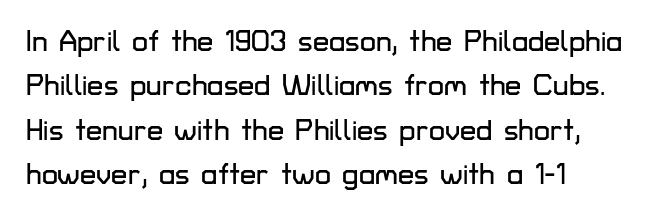
Posture: straight, roman, zero tilt. All the whitespace from short lines collects on the right. Bare-footed words on every line. Summary of vertical rhythm: regular, with standard interline spacing. Looks like regular typesetting: each glyph gets only the width it needs.
